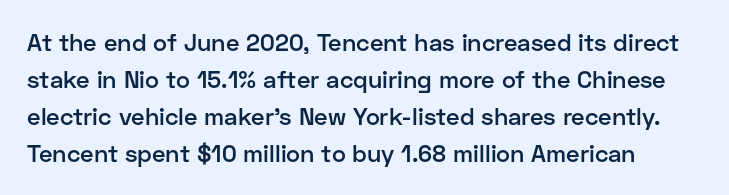
The passage shown is not underscored anywhere. This rendering leaves character spacing at its baseline value. Posture: vertical. Bold? Not quite — semibold, heavier than regular but stopping short.
